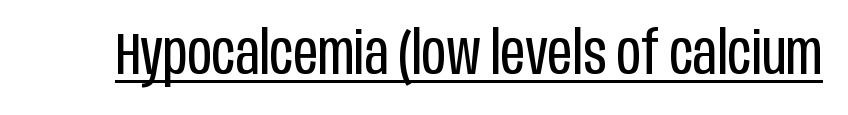
The image shows 60 px regular-weight, condensed sans-serif type, upright; set normal letter spacing, underlined; low stroke contrast and a large x-height.
